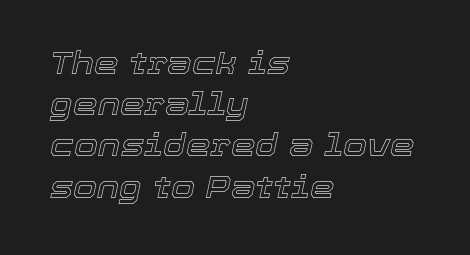
{"italic": "yes", "lean": "right", "slant_degrees": 12, "width": "normal", "x_height": "medium", "monospaced": "no", "underline": "no", "align": "left", "line_spacing": "normal", "line_spacing_ratio": 1.33, "letter_spacing": "normal", "letter_spacing_em": 0.0, "glyph_px": 31}
